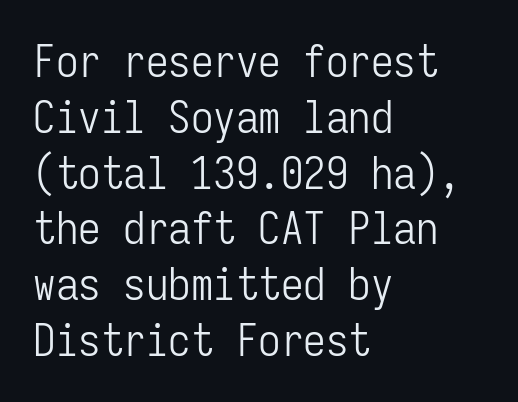
{"serif": "no", "italic": "no", "bold": "no", "weight": "light", "width": "condensed", "stroke_contrast": "low", "x_height": "medium", "monospaced": "yes", "underline": "no", "align": "left", "line_spacing_ratio": 1.24, "letter_spacing": "normal", "letter_spacing_em": 0.0, "glyph_px": 45}
